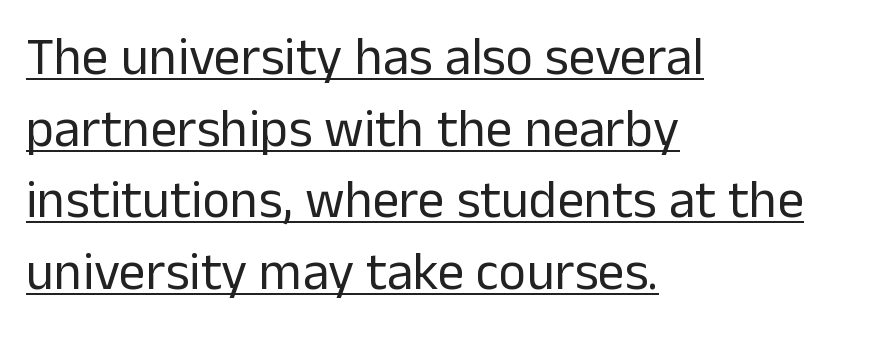
The image shows 53 px regular-weight sans-serif type, upright; set left-aligned, normal line spacing (1.35x), normal letter spacing, underlined; low stroke contrast and a medium x-height.
